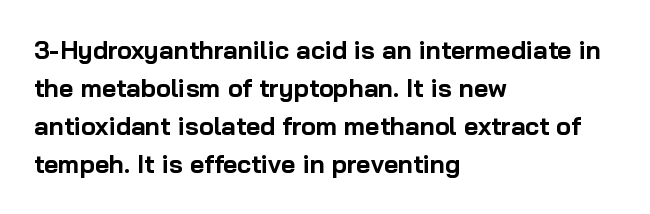
The image shows 25 px bold type, upright; set left-aligned, normal line spacing (1.52x), normal letter spacing, not underlined.
